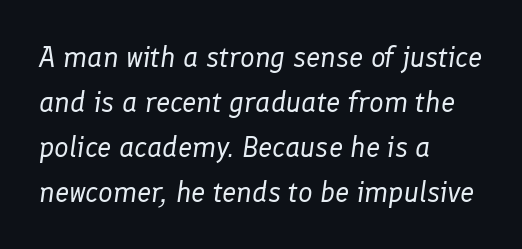
Q: Is the text bold? A: No.
Q: Is the text italic (slanted)? A: Yes, it leans right by about 8 degrees.
Q: Is the text underlined? A: No.
Q: How is the paragraph aligned? A: Left-aligned.
Q: Is the spacing between letters normal or unusually wide? A: Normal.
Q: Is the spacing between lines tight, normal or loose? A: Normal.
Q: Width (condensed, normal, or wide)? A: Normal.
Q: Stroke contrast? A: Low.
Q: x-height? A: Medium.
Q: Monospaced? A: No.
